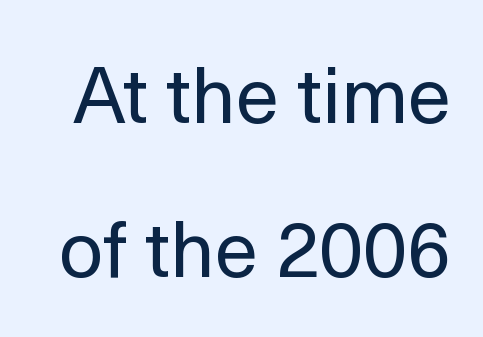
Q: Is the text bold? A: No.
Q: Is the text italic (slanted)? A: No, it is upright.
Q: Is the typeface a serif or a sans-serif typeface? A: Sans-serif.
Q: Is the text underlined? A: No.
Q: Is the spacing between letters normal or unusually wide? A: Normal.
Q: Is the spacing between lines tight, normal or loose? A: Loose.
Q: Width (condensed, normal, or wide)? A: Normal.
Q: x-height? A: Medium.
Q: Monospaced? A: No.
